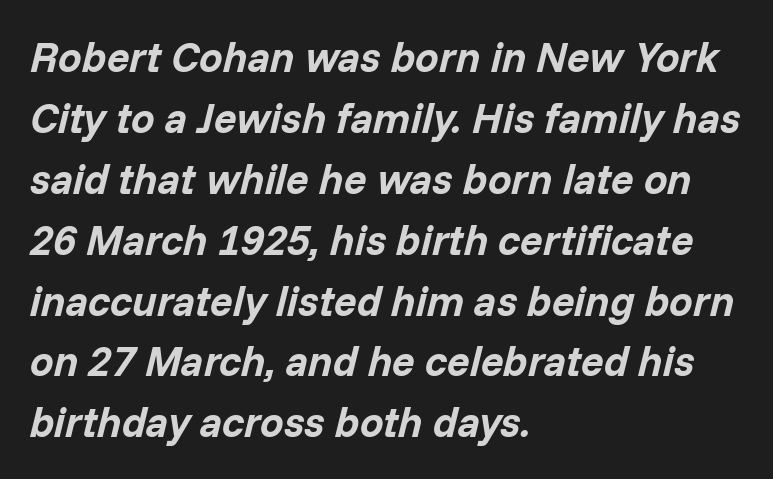
The image shows 42 px bold type, italic (leaning right); set left-aligned, normal line spacing (1.45x), normal letter spacing, not underlined; low stroke contrast and a medium x-height.
